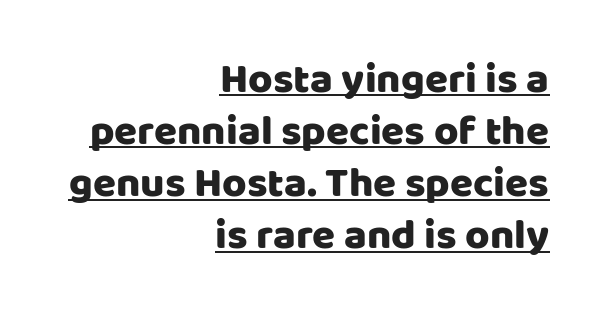
The image shows 42 px sans-serif type, upright; set right-aligned, line spacing 1.24x, normal letter spacing, underlined; low stroke contrast and a large x-height.
